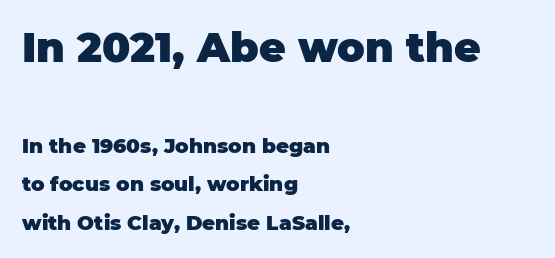
Q: Is the text bold? A: Yes.
Q: Is the text italic (slanted)? A: No, it is upright.
Q: Is the typeface a serif or a sans-serif typeface? A: Sans-serif.
Q: Is the text underlined? A: No.
Q: How is the paragraph aligned? A: Left-aligned.
Q: Is the spacing between letters normal or unusually wide? A: Normal.
Q: Is the spacing between lines tight, normal or loose? A: Loose.
Q: Which block of text is set in a larger size, the first (top) or the second (bottom)? A: The first (top) one.
Q: Width (condensed, normal, or wide)? A: Normal.
Q: Stroke contrast? A: Low.
Q: x-height? A: Large.
Q: Monospaced? A: No.
